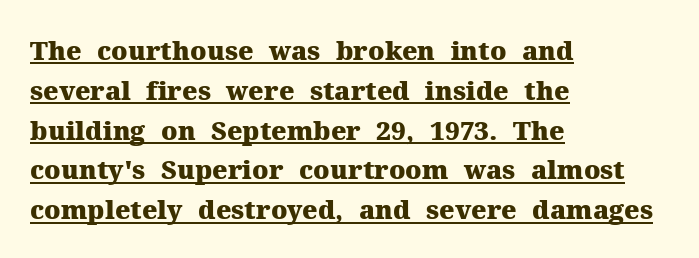
Each new line begins a customary step beneath the previous one. Underlined type. This sample uses plain, unmodified letter spacing. Every letter is thick-stroked: bold, no question. The text block is weighted toward the left margin, trailing off unevenly rightward.
